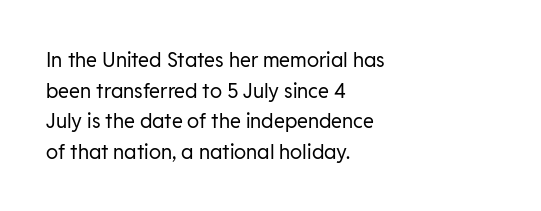
Q: Is the text bold? A: No.
Q: Is the text italic (slanted)? A: No, it is upright.
Q: Is the text underlined? A: No.
Q: How is the paragraph aligned? A: Left-aligned.
Q: Is the spacing between letters normal or unusually wide? A: Normal.
Q: Is the spacing between lines tight, normal or loose? A: Normal.
